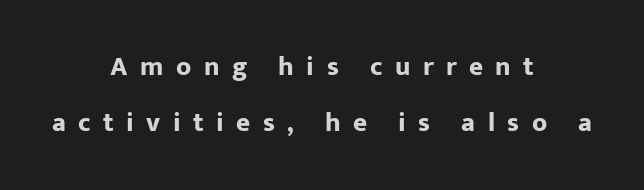
Q: Is the text bold? A: Yes.
Q: Is the text italic (slanted)? A: No, it is upright.
Q: Is the text underlined? A: No.
Q: How is the paragraph aligned? A: Centered.
Q: Is the spacing between letters normal or unusually wide? A: Unusually wide.
Q: Is the spacing between lines tight, normal or loose? A: Loose.
